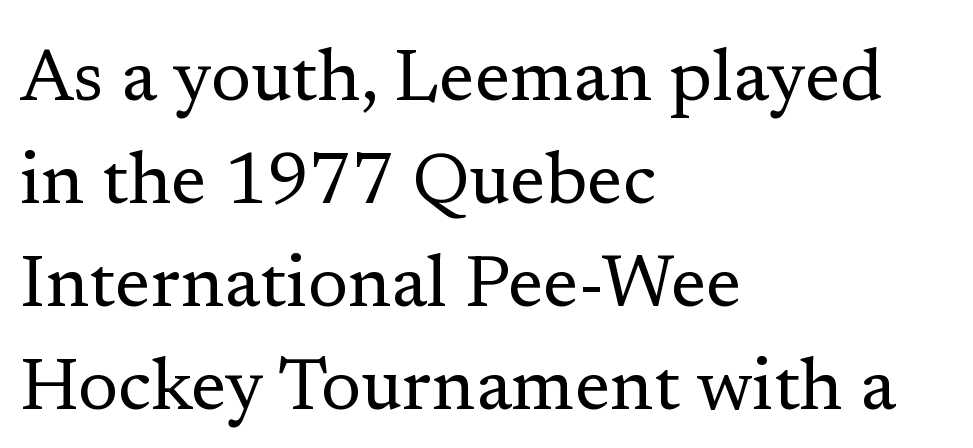
Vertical stems look standard width or narrower in stroke. No extra tracking has been applied to these lines. The rendering shows small feet on the letterforms — a serif design. Is this a fixed-width face? No — the glyphs have proportional, varying widths. Compared with typical paragraphs, the rows here are spaced about the same.
